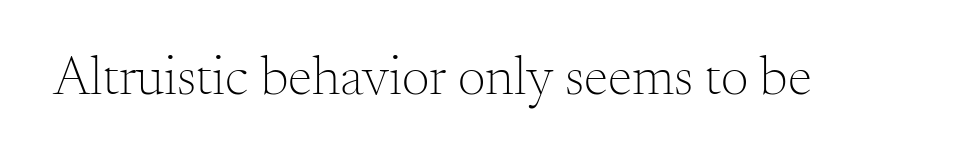
The letters stand upright; this is a roman face. This sample uses a serif face. Unmarked baselines from the first word to the last. The passage shown is typed in a proportional face where columns would drift.
